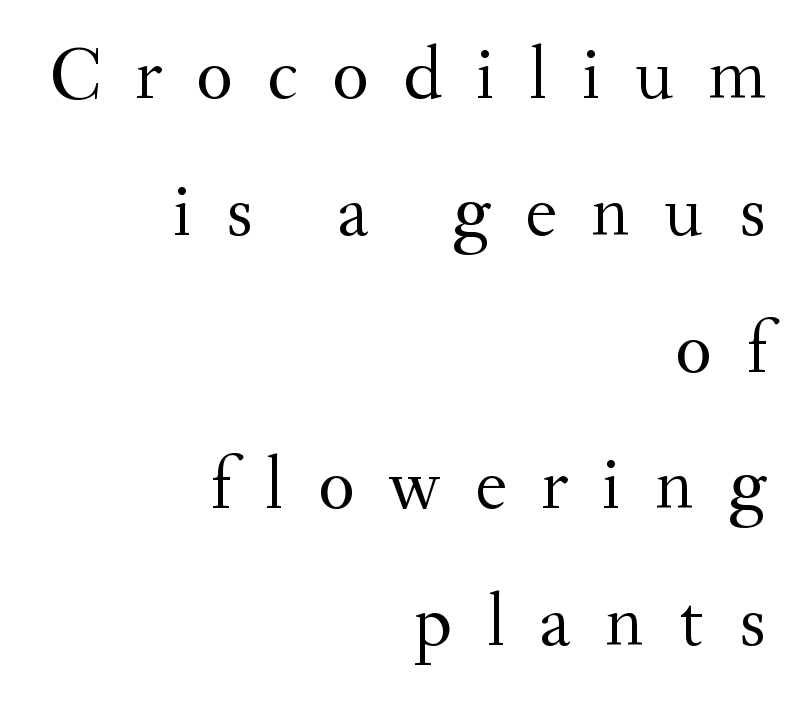
{"serif": "yes", "italic": "no", "bold": "no", "weight": "regular", "width": "normal", "stroke_contrast": "medium", "x_height": "small", "monospaced": "no", "underline": "no", "align": "right", "line_spacing_ratio": 1.8, "letter_spacing": "wide", "letter_spacing_em": 0.45, "glyph_px": 76}
